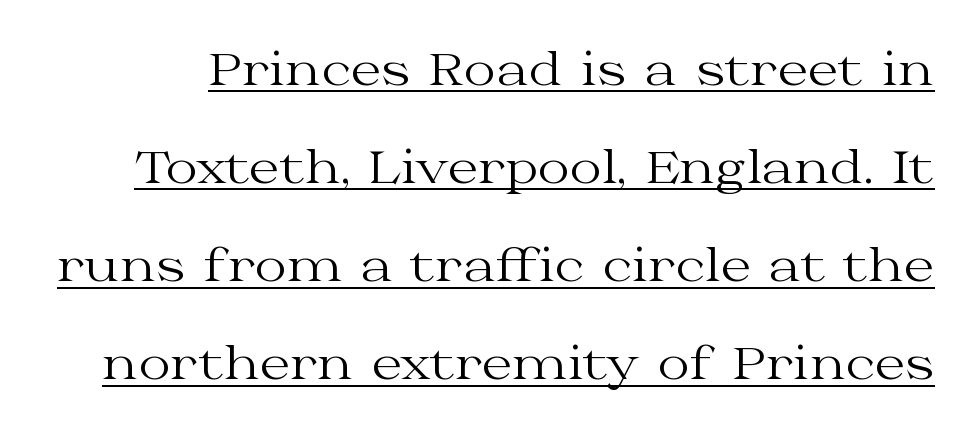
The image shows 44 px regular-weight, wide serif type, upright; set loose line spacing (2.23x), normal letter spacing, underlined; medium stroke contrast and a medium x-height.
